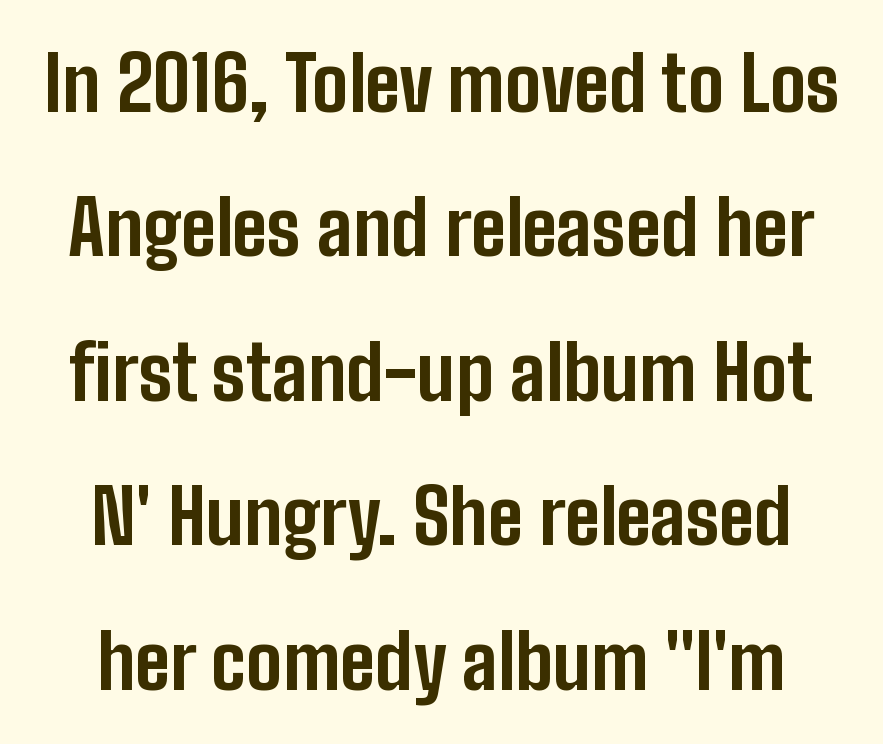
{"serif": "no", "italic": "no", "bold": "yes", "weight": "bold", "width": "condensed", "stroke_contrast": "low", "x_height": "medium", "monospaced": "no", "underline": "no", "line_spacing": "loose", "line_spacing_ratio": 1.9, "letter_spacing": "normal", "letter_spacing_em": 0.0, "glyph_px": 76}
